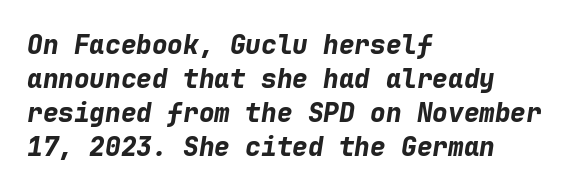
{"italic": "yes", "lean": "right", "slant_degrees": 9, "bold": "yes", "underline": "no", "align": "left", "line_spacing": "normal", "line_spacing_ratio": 1.31, "letter_spacing": "normal", "letter_spacing_em": 0.0, "glyph_px": 26}
